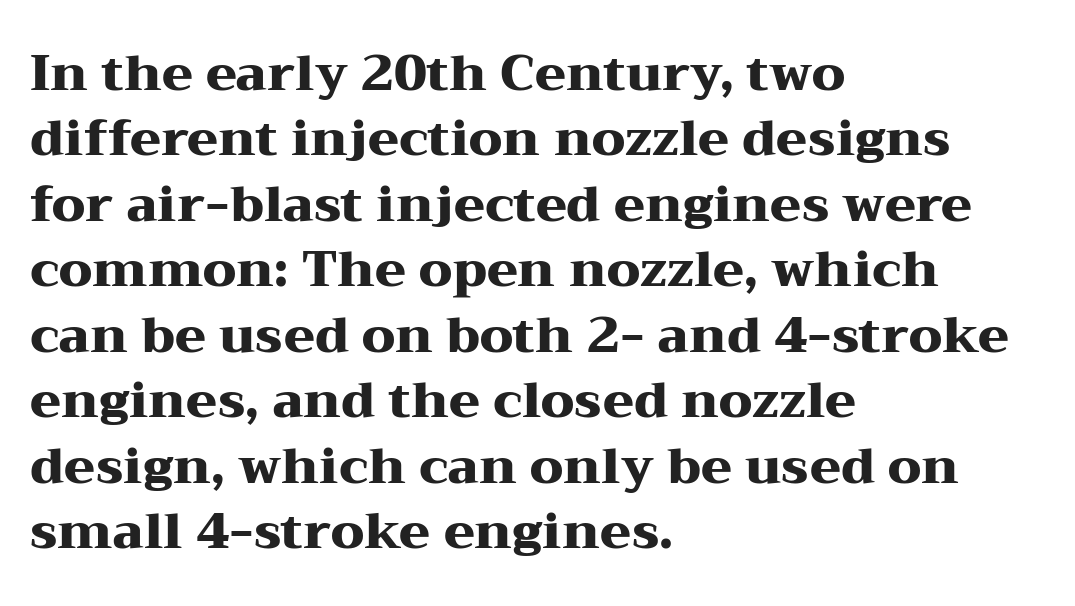
The image shows 50 px heavy, wide serif type, upright; set left-aligned, normal line spacing (1.31x), normal letter spacing, not underlined; medium stroke contrast and a medium x-height.
